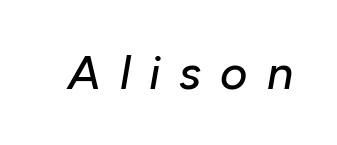
The image shows 47 px text type, italic (leaning right); set unusually wide letter spacing (+0.4 em), not underlined; low stroke contrast and a medium x-height.
